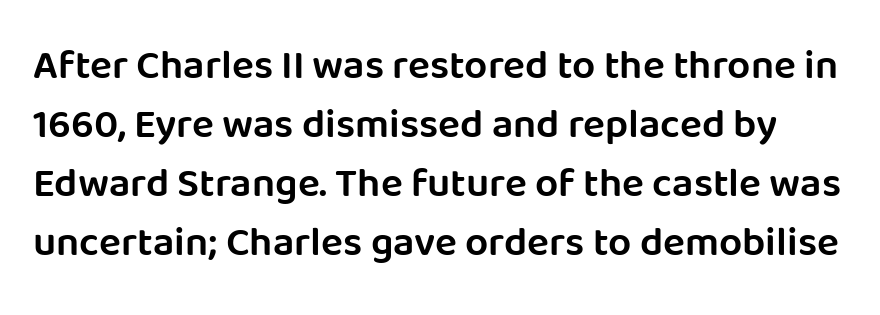
{"serif": "no", "italic": "no", "bold": "semi", "weight": "semibold", "width": "normal", "stroke_contrast": "low", "x_height": "large", "monospaced": "no", "underline": "no", "line_spacing": "normal", "line_spacing_ratio": 1.44, "letter_spacing": "normal", "letter_spacing_em": 0.0, "glyph_px": 41}
